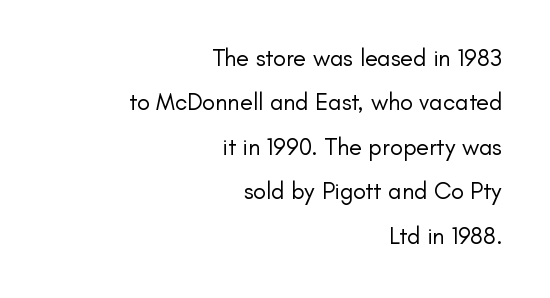
The image shows 24 px text type, upright; set right-aligned, line spacing 1.85x, normal letter spacing, not underlined.
